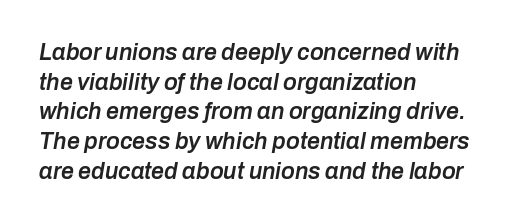
The typography opts for an oblique posture over an upright one. These lines sit exactly where default settings would place them. Clear beneath every line of the passage. The line texture is even and compact thanks to regular tracking. Line starts are locked; line ends wander. Notice the strokes are somewhat thickened but not fully heavy: this is a semibold.
